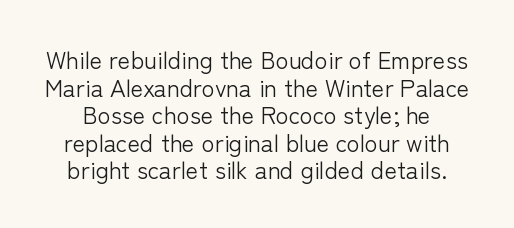
Q: Is the text bold? A: No.
Q: Is the text italic (slanted)? A: No, it is upright.
Q: Is the text underlined? A: No.
Q: Is the spacing between letters normal or unusually wide? A: Normal.
Q: Is the spacing between lines tight, normal or loose? A: Tight.
